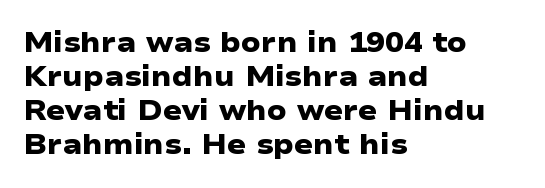
Here the designer chose a conventional face with non-uniform glyph widths. The letters sit at their default tracking, neither squeezed nor spread. Line beginnings align vertically; line endings do not. In terms of letterform style, serifs are entirely absent. The space beneath each line is pristine and unruled.
